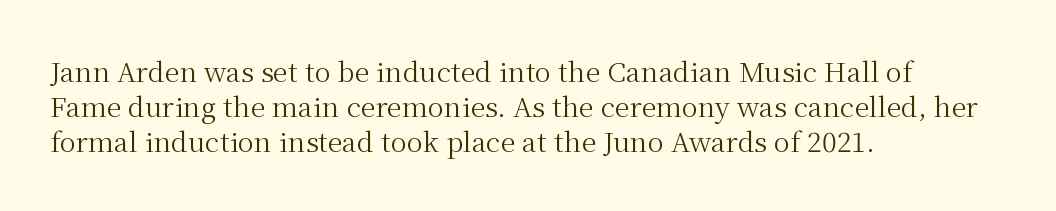
The image shows 27 px text type, upright; set left-aligned, normal line spacing (1.3x), normal letter spacing, not underlined.
